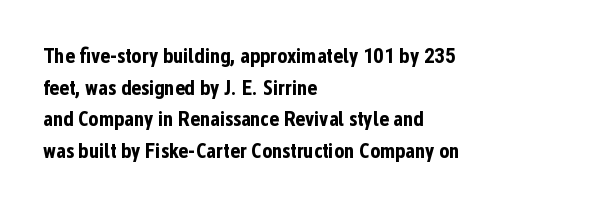
{"italic": "no", "bold": "yes", "underline": "no", "align": "left", "line_spacing": "normal", "line_spacing_ratio": 1.51, "letter_spacing": "normal", "letter_spacing_em": 0.0, "glyph_px": 21}
